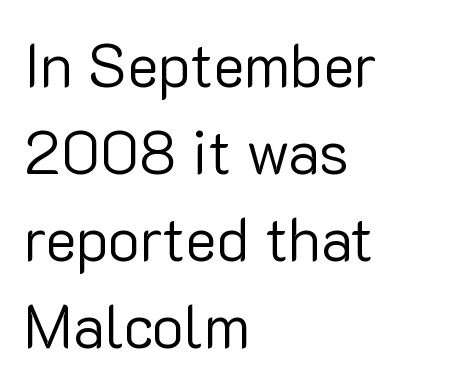
{"serif": "no", "italic": "no", "bold": "no", "weight": "regular", "width": "normal", "stroke_contrast": "low", "x_height": "medium", "monospaced": "no", "underline": "no", "align": "left", "line_spacing": "normal", "line_spacing_ratio": 1.45, "letter_spacing": "normal", "letter_spacing_em": 0.0, "glyph_px": 60}
